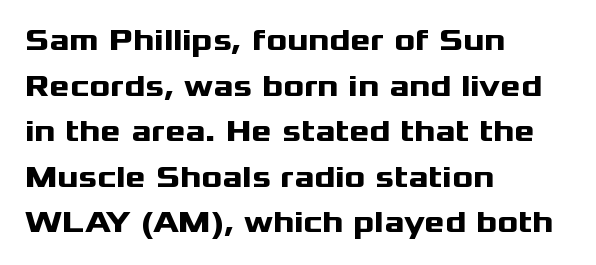
{"serif": "no", "italic": "no", "bold": "yes", "weight": "heavy", "width": "wide", "stroke_contrast": "medium", "x_height": "medium", "monospaced": "no", "underline": "no", "align": "left", "line_spacing": "normal", "line_spacing_ratio": 1.47, "letter_spacing": "normal", "letter_spacing_em": 0.0, "glyph_px": 31}
